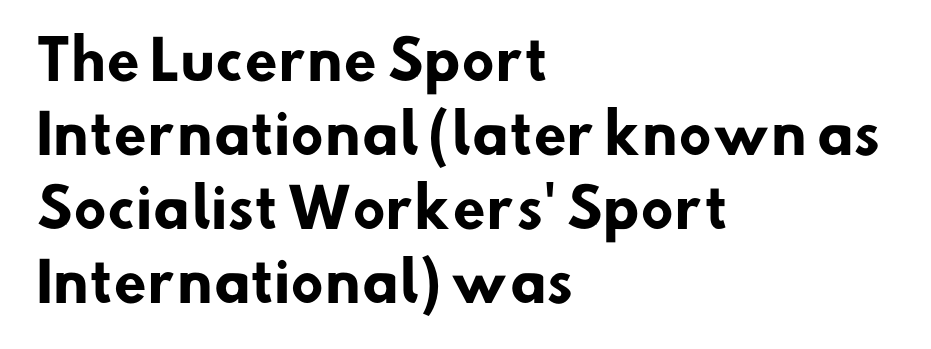
Q: Is the text bold? A: Yes.
Q: Is the typeface a serif or a sans-serif typeface? A: Sans-serif.
Q: Is the text underlined? A: No.
Q: How is the paragraph aligned? A: Left-aligned.
Q: Is the spacing between letters normal or unusually wide? A: Normal.
Q: Is the spacing between lines tight, normal or loose? A: Normal.
Q: Width (condensed, normal, or wide)? A: Normal.
Q: Stroke contrast? A: Low.
Q: x-height? A: Small.
Q: Monospaced? A: No.
